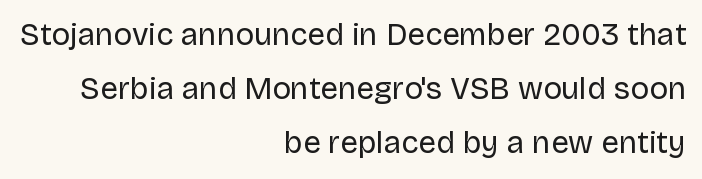
Q: Is the text bold? A: No.
Q: Is the text italic (slanted)? A: No, it is upright.
Q: Is the typeface a serif or a sans-serif typeface? A: Sans-serif.
Q: Is the text underlined? A: No.
Q: How is the paragraph aligned? A: Right-aligned.
Q: Is the spacing between letters normal or unusually wide? A: Normal.
Q: Width (condensed, normal, or wide)? A: Normal.
Q: Stroke contrast? A: Low.
Q: x-height? A: Large.
Q: Monospaced? A: No.
